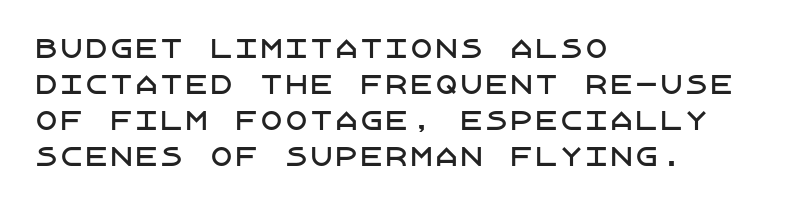
Q: Is the text italic (slanted)? A: No, it is upright.
Q: Is the text underlined? A: No.
Q: How is the paragraph aligned? A: Left-aligned.
Q: Is the spacing between letters normal or unusually wide? A: Normal.
Q: Is the spacing between lines tight, normal or loose? A: Normal.
